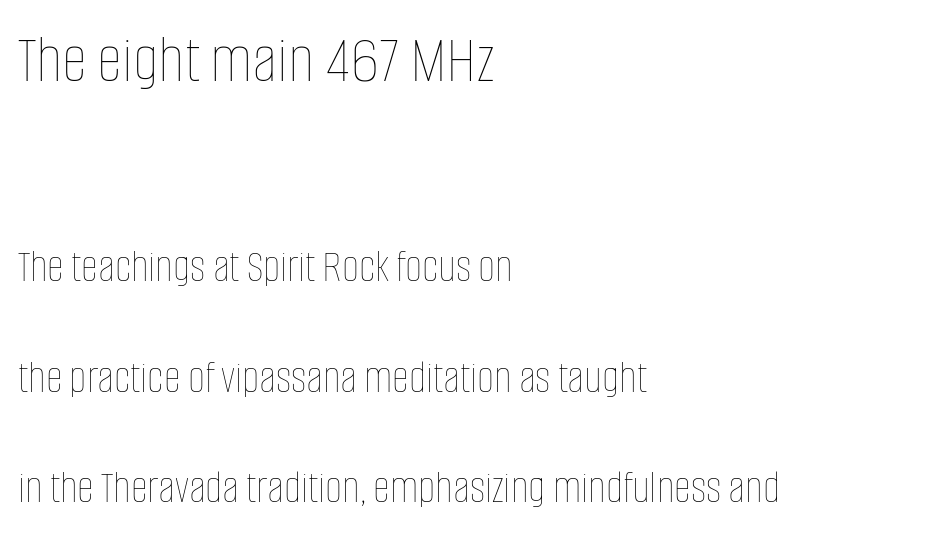
Weight: in the light-to-regular range. This sample uses an upright cut, with every glyph sitting square on the baseline. Caption: multi-line text, flush left, ragged right. Glyph-to-glyph distance matches everyday printed text. Two sizes are in play, and the larger belongs to the first block. The area under the type is left untouched.
